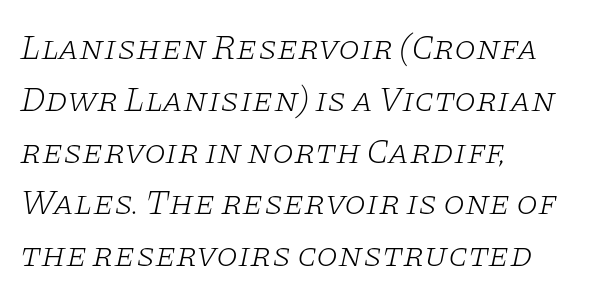
The image shows 35 px light, wide serif type, italic (leaning right); set left-aligned, normal line spacing (1.48x), normal letter spacing, not underlined; low stroke contrast and a large x-height.
